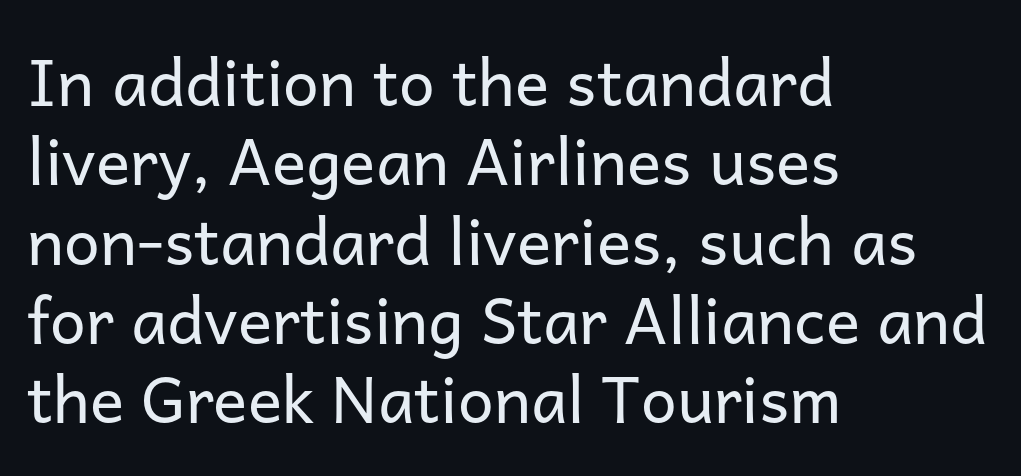
The image shows 64 px regular-weight sans-serif type, upright; set left-aligned, line spacing 1.24x, normal letter spacing, not underlined; low stroke contrast and a medium x-height.
